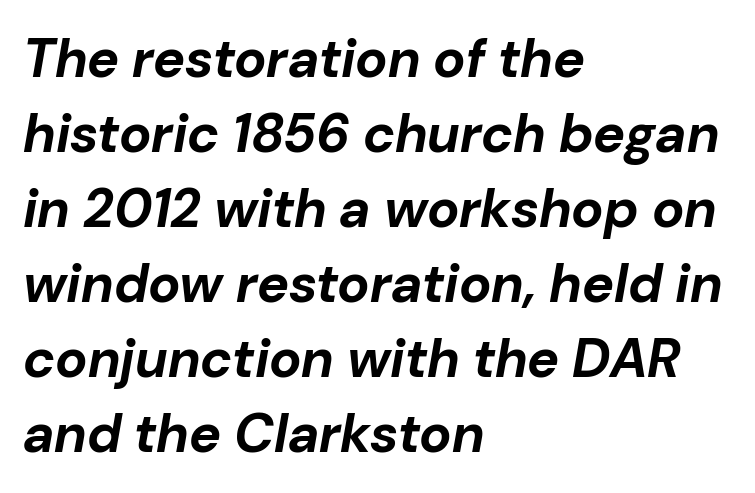
The image shows 54 px bold type, italic (leaning right); set left-aligned, normal line spacing (1.39x), normal letter spacing, not underlined; low stroke contrast and a medium x-height.
